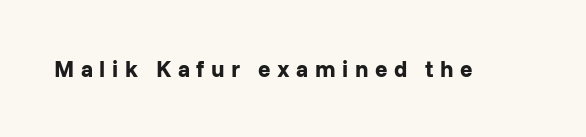
{"italic": "no", "bold": "yes", "underline": "no", "letter_spacing": "wide", "letter_spacing_em": 0.28, "glyph_px": 23}
